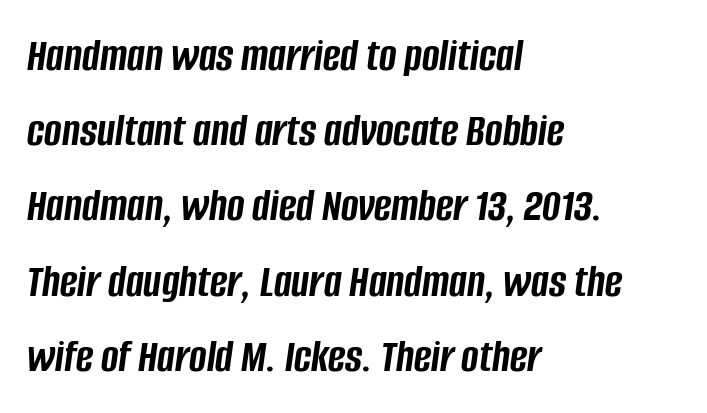
{"italic": "yes", "lean": "right", "slant_degrees": 8, "bold": "yes", "weight": "semibold", "width": "condensed", "stroke_contrast": "low", "x_height": "large", "monospaced": "no", "underline": "no", "align": "left", "line_spacing": "normal", "line_spacing_ratio": 1.6, "letter_spacing": "normal", "letter_spacing_em": 0.0, "glyph_px": 47}
